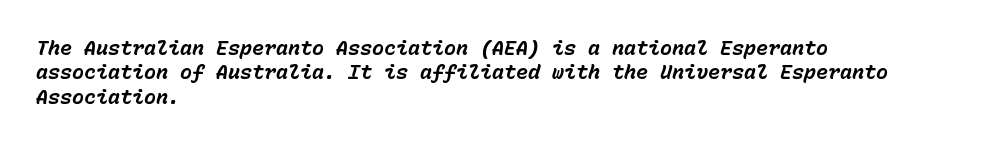
The zone under the glyphs is completely vacant. In CSS terms this would be text-align: left. Chunky letters — that's bold for sure. When letters slant like this, we call the style italic. The letterforms sit shoulder to shoulder at normal distance.
